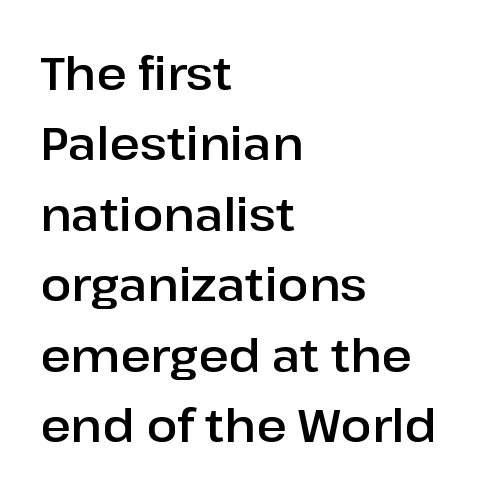
Q: Is the text italic (slanted)? A: No, it is upright.
Q: Is the typeface a serif or a sans-serif typeface? A: Sans-serif.
Q: Is the text underlined? A: No.
Q: How is the paragraph aligned? A: Left-aligned.
Q: Is the spacing between letters normal or unusually wide? A: Normal.
Q: Is the spacing between lines tight, normal or loose? A: Normal.
Q: Width (condensed, normal, or wide)? A: Normal.
Q: Stroke contrast? A: Low.
Q: x-height? A: Medium.
Q: Monospaced? A: No.
